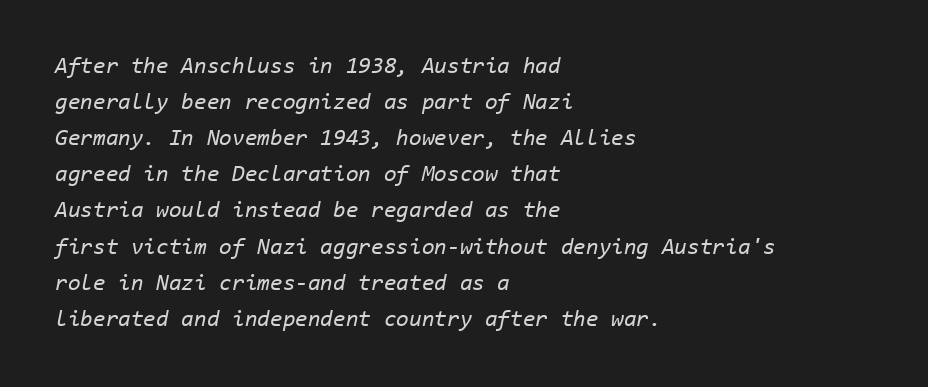
{"italic": "yes", "lean": "right", "slant_degrees": 11, "bold": "no", "underline": "no", "align": "left", "line_spacing": "normal", "line_spacing_ratio": 1.57, "letter_spacing": "normal", "letter_spacing_em": 0.0, "glyph_px": 23}
